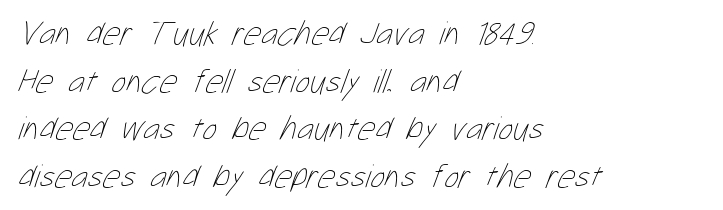
Q: Is the text bold? A: No.
Q: Is the text underlined? A: No.
Q: How is the paragraph aligned? A: Left-aligned.
Q: Is the spacing between letters normal or unusually wide? A: Normal.
Q: Is the spacing between lines tight, normal or loose? A: Normal.
Q: Width (condensed, normal, or wide)? A: Condensed.
Q: Stroke contrast? A: Low.
Q: x-height? A: Medium.
Q: Monospaced? A: No.
